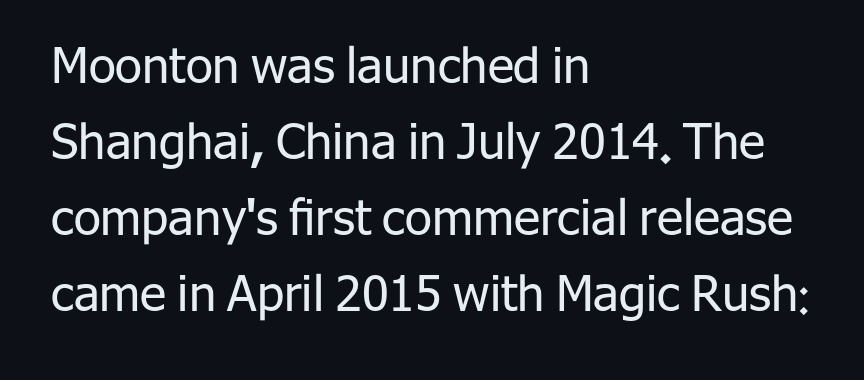
The image shows 49 px regular-weight sans-serif type, upright; set left-aligned, normal line spacing (1.55x), normal letter spacing, not underlined; low stroke contrast and a medium x-height.
